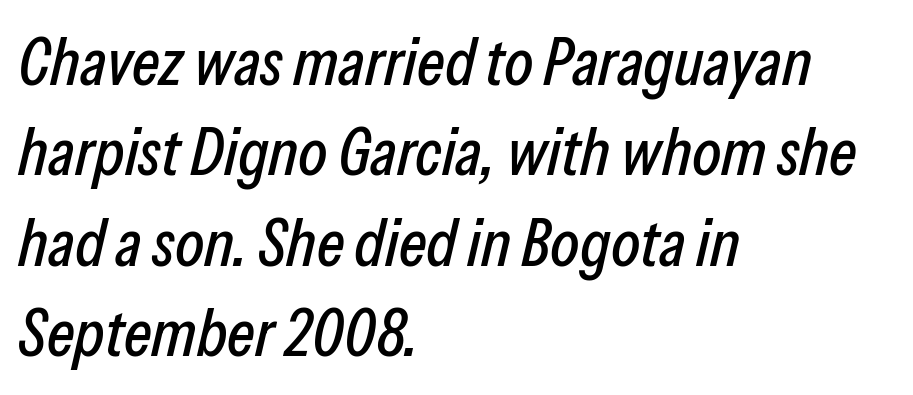
Q: Is the text italic (slanted)? A: Yes, it leans right by about 13 degrees.
Q: Is the text underlined? A: No.
Q: How is the paragraph aligned? A: Left-aligned.
Q: Is the spacing between letters normal or unusually wide? A: Normal.
Q: Is the spacing between lines tight, normal or loose? A: Normal.
Q: Width (condensed, normal, or wide)? A: Condensed.
Q: Stroke contrast? A: Low.
Q: x-height? A: Medium.
Q: Monospaced? A: No.
